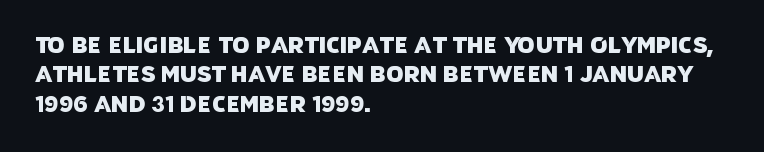
{"underline": "no", "align": "left", "line_spacing": "normal", "line_spacing_ratio": 1.34, "letter_spacing": "normal", "letter_spacing_em": 0.0, "glyph_px": 22}
